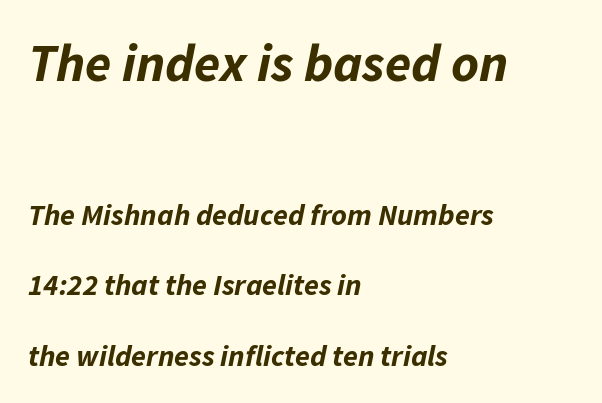
{"italic": "yes", "lean": "right", "slant_degrees": 11, "bold": "yes", "weight": "bold", "width": "normal", "stroke_contrast": "low", "x_height": "medium", "monospaced": "no", "underline": "no", "align": "left", "line_spacing": "loose", "line_spacing_ratio": 2.35, "letter_spacing": "normal", "letter_spacing_em": 0.0, "larger_block": "first", "size_ratio": 1.77, "glyph_px": 53}
